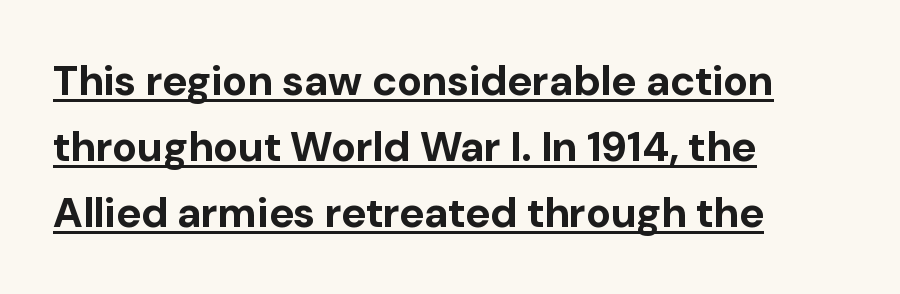
The image shows 42 px bold sans-serif type, upright; set left-aligned, normal line spacing (1.57x), normal letter spacing, underlined; low stroke contrast and a medium x-height.
